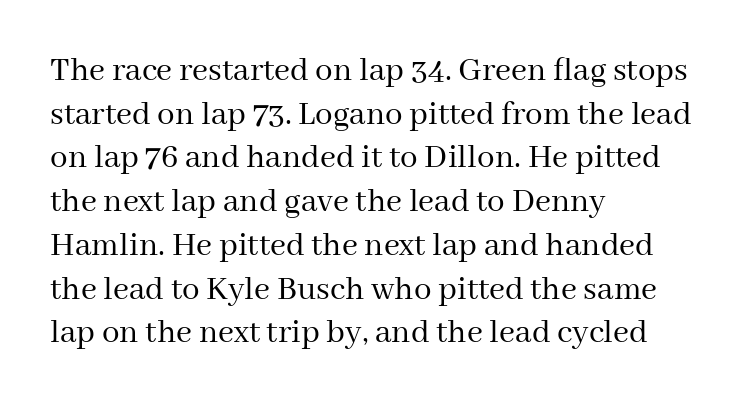
The image shows 35 px regular-weight serif type, upright; set left-aligned, normal line spacing (1.25x), normal letter spacing, not underlined; medium stroke contrast and a medium x-height.
